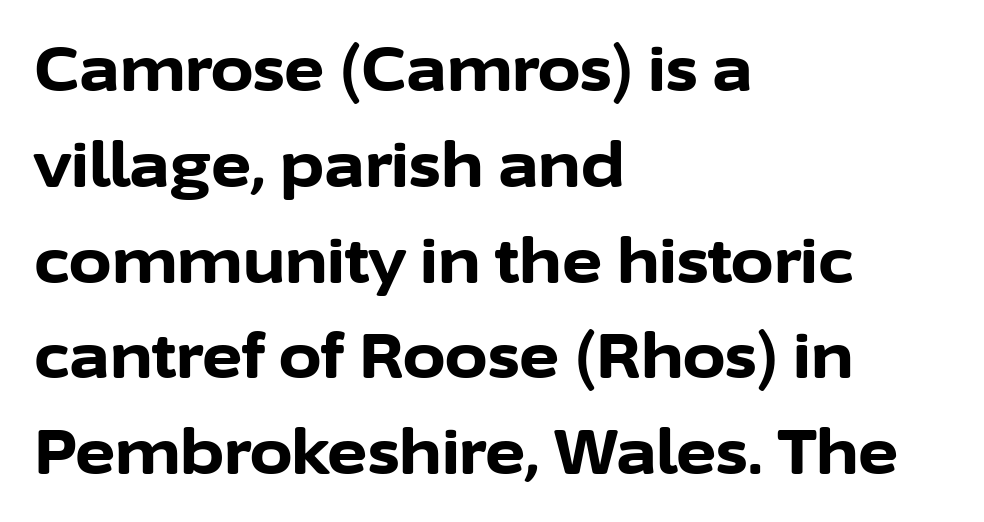
Q: Is the text bold? A: Yes.
Q: Is the text italic (slanted)? A: No, it is upright.
Q: Is the typeface a serif or a sans-serif typeface? A: Sans-serif.
Q: Is the text underlined? A: No.
Q: How is the paragraph aligned? A: Left-aligned.
Q: Is the spacing between letters normal or unusually wide? A: Normal.
Q: Is the spacing between lines tight, normal or loose? A: Normal.
Q: Width (condensed, normal, or wide)? A: Normal.
Q: Stroke contrast? A: Low.
Q: x-height? A: Medium.
Q: Monospaced? A: No.
